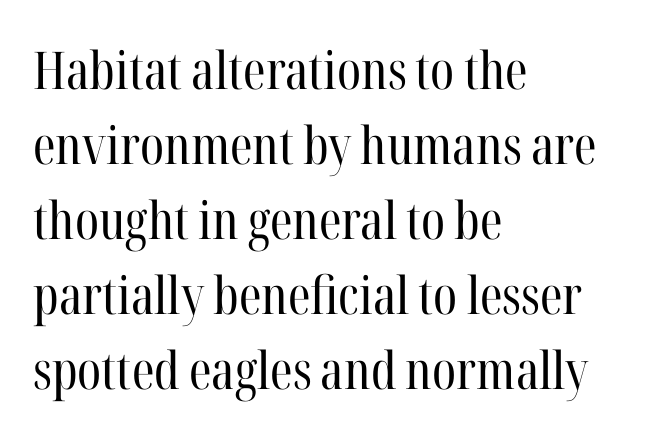
{"serif": "yes", "italic": "no", "bold": "no", "weight": "regular", "width": "condensed", "stroke_contrast": "high", "x_height": "medium", "monospaced": "no", "underline": "no", "align": "left", "line_spacing": "normal", "line_spacing_ratio": 1.44, "letter_spacing": "normal", "letter_spacing_em": 0.0, "glyph_px": 52}
